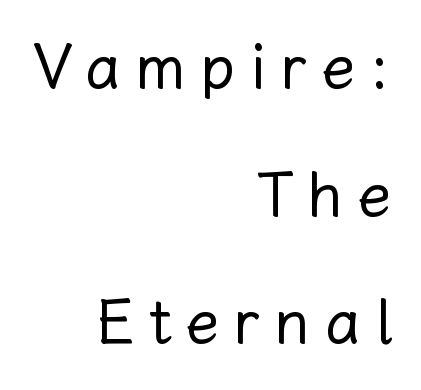
Stroke thickness stays within the range of a standard reading face or lighter. Does the copy run flush right? Yes — the right margin is perfectly even. In terms of posture, this sample is upright. Does the leading feel generous? Absolutely, it's lavish.
